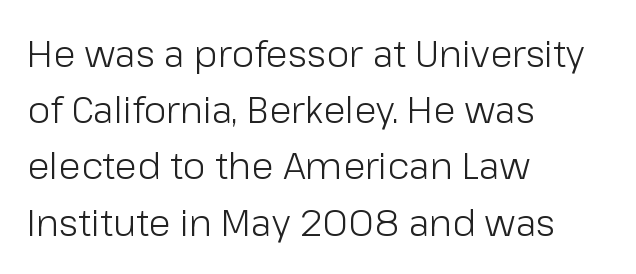
{"serif": "no", "italic": "no", "bold": "no", "weight": "light", "width": "normal", "stroke_contrast": "low", "x_height": "medium", "monospaced": "no", "underline": "no", "align": "left", "line_spacing": "normal", "line_spacing_ratio": 1.52, "letter_spacing": "normal", "letter_spacing_em": 0.0, "glyph_px": 37}
